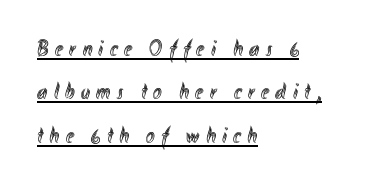
The image shows 23 px text type; set left-aligned, line spacing 1.89x, unusually wide letter spacing (+0.28 em), underlined.
